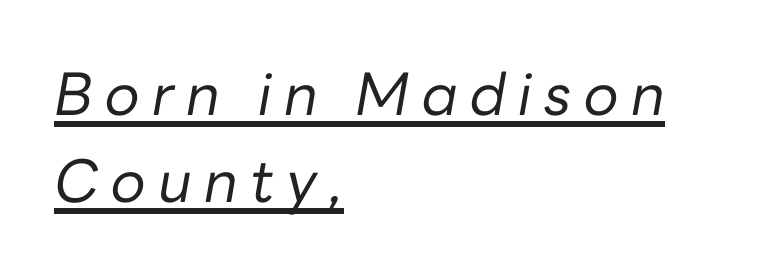
{"italic": "yes", "lean": "right", "slant_degrees": 10, "bold": "no", "weight": "regular", "width": "normal", "stroke_contrast": "low", "x_height": "medium", "monospaced": "no", "underline": "yes", "align": "left", "line_spacing": "normal", "line_spacing_ratio": 1.5, "letter_spacing": "wide", "letter_spacing_em": 0.21, "glyph_px": 58}
